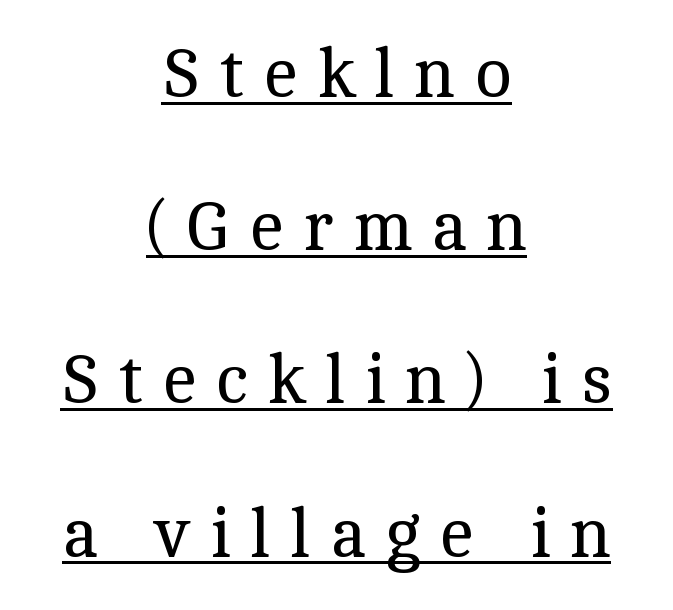
Line starts and ends both wander, symmetrically. The face looks like a standard text weight, possibly lighter. Underlined type. Summary of vertical rhythm: relaxed, with wide interline spacing. The font family rendered here belongs to the serif group.
